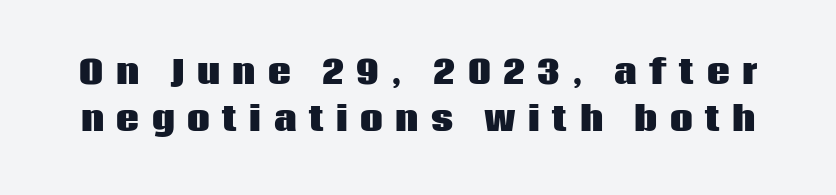
Q: Is the text bold? A: Yes.
Q: Is the text italic (slanted)? A: No, it is upright.
Q: Is the typeface a serif or a sans-serif typeface? A: Sans-serif.
Q: Is the text underlined? A: No.
Q: Is the spacing between letters normal or unusually wide? A: Unusually wide.
Q: Is the spacing between lines tight, normal or loose? A: Normal.
Q: Width (condensed, normal, or wide)? A: Normal.
Q: Stroke contrast? A: Low.
Q: x-height? A: Large.
Q: Monospaced? A: No.
